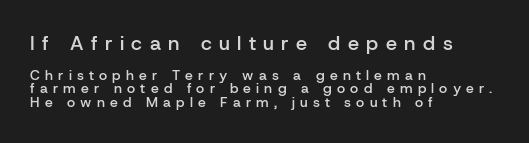
Q: Is the text bold? A: Semi-bold.
Q: Is the text italic (slanted)? A: No, it is upright.
Q: Is the text underlined? A: No.
Q: How is the paragraph aligned? A: Left-aligned.
Q: Is the spacing between letters normal or unusually wide? A: Unusually wide.
Q: Is the spacing between lines tight, normal or loose? A: Tight.
Q: Which block of text is set in a larger size, the first (top) or the second (bottom)? A: The first (top) one.
